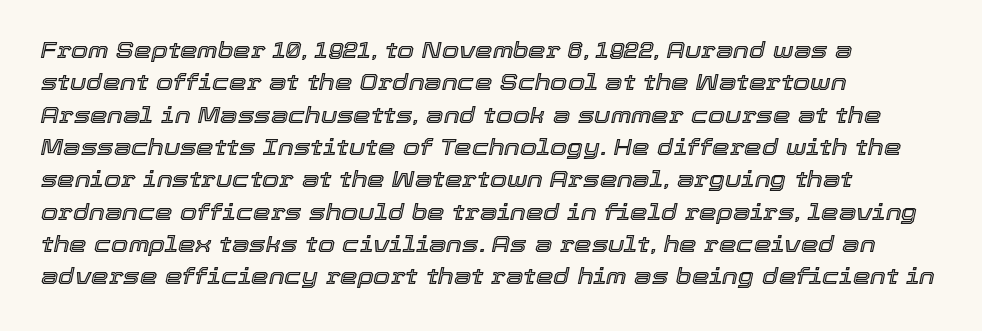
{"italic": "yes", "lean": "right", "slant_degrees": 12, "underline": "no", "align": "left", "line_spacing": "normal", "line_spacing_ratio": 1.47, "letter_spacing": "normal", "letter_spacing_em": 0.0, "glyph_px": 22}
